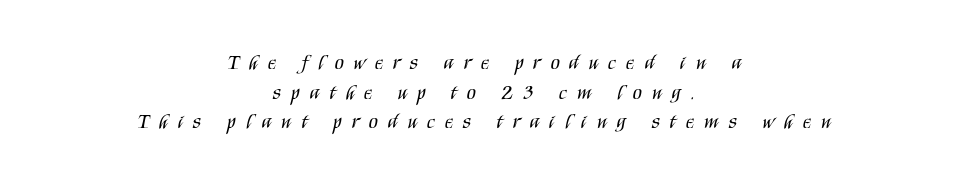
Q: Is the text bold? A: No.
Q: Is the text italic (slanted)? A: Yes.
Q: Is the text underlined? A: No.
Q: How is the paragraph aligned? A: Centered.
Q: Is the spacing between letters normal or unusually wide? A: Unusually wide.
Q: Is the spacing between lines tight, normal or loose? A: Normal.
